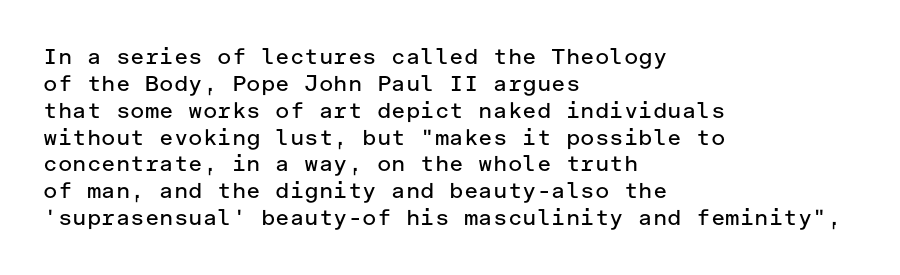
The image shows 22 px text type, upright; set left-aligned, line spacing 1.22x, normal letter spacing, not underlined.
